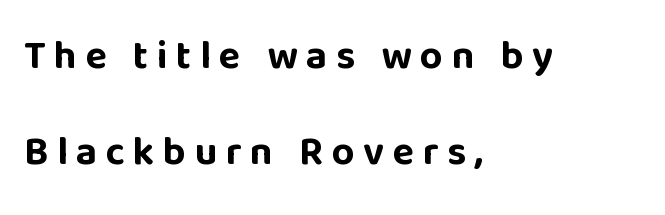
Q: Is the text bold? A: Yes.
Q: Is the text italic (slanted)? A: No, it is upright.
Q: Is the typeface a serif or a sans-serif typeface? A: Sans-serif.
Q: Is the text underlined? A: No.
Q: How is the paragraph aligned? A: Left-aligned.
Q: Is the spacing between letters normal or unusually wide? A: Unusually wide.
Q: Is the spacing between lines tight, normal or loose? A: Loose.
Q: Width (condensed, normal, or wide)? A: Normal.
Q: Stroke contrast? A: Low.
Q: x-height? A: Large.
Q: Monospaced? A: No.
